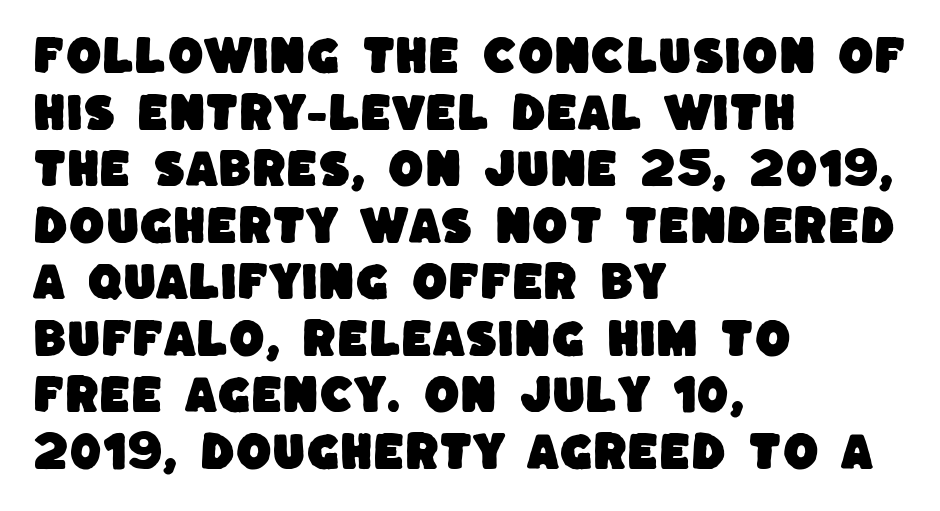
{"serif": "no", "width": "normal", "stroke_contrast": "low", "x_height": "large", "monospaced": "no", "underline": "no", "align": "left", "line_spacing": "normal", "line_spacing_ratio": 1.38, "letter_spacing": "normal", "letter_spacing_em": 0.0, "glyph_px": 41}
